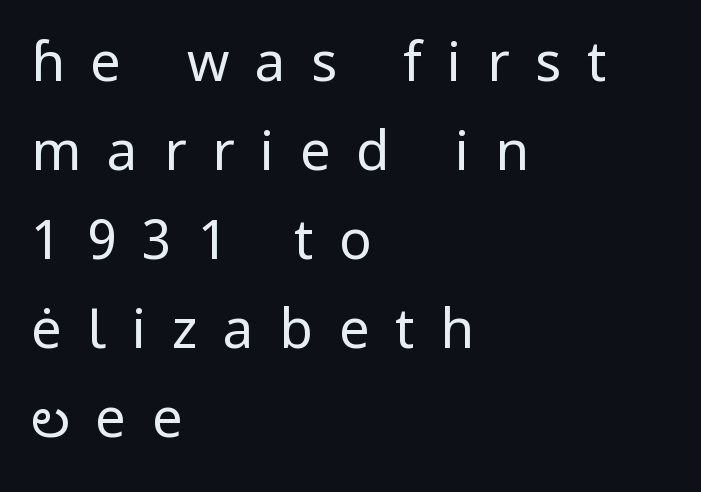
{"serif": "no", "italic": "no", "bold": "no", "weight": "regular", "width": "normal", "stroke_contrast": "low", "x_height": "medium", "monospaced": "no", "underline": "no", "align": "left", "line_spacing": "normal", "line_spacing_ratio": 1.65, "letter_spacing": "wide", "letter_spacing_em": 0.48, "glyph_px": 54}
